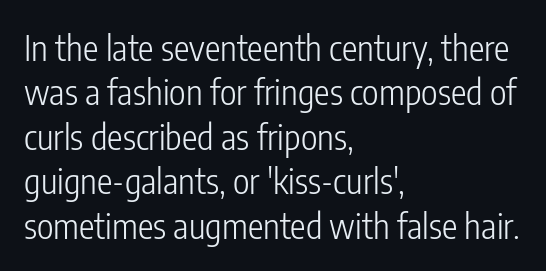
Varying glyph widths throughout — classic text-font behaviour. These lines are composed in type without serifs. Vertical spacing — default. Leftover space on each line is placed entirely after the last word.
